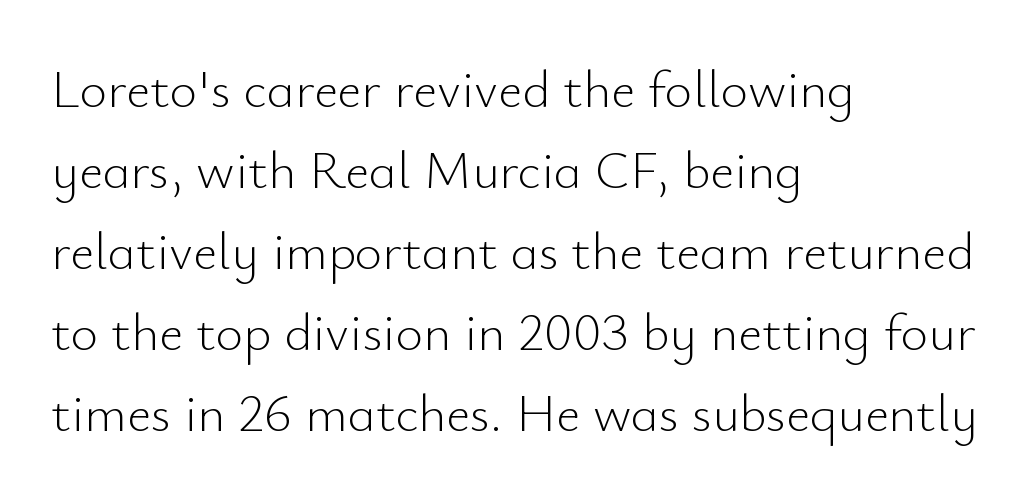
Q: Is the text bold? A: No.
Q: Is the text italic (slanted)? A: No, it is upright.
Q: Is the typeface a serif or a sans-serif typeface? A: Sans-serif.
Q: Is the text underlined? A: No.
Q: How is the paragraph aligned? A: Left-aligned.
Q: Is the spacing between letters normal or unusually wide? A: Normal.
Q: Is the spacing between lines tight, normal or loose? A: Normal.
Q: Width (condensed, normal, or wide)? A: Normal.
Q: Stroke contrast? A: Low.
Q: x-height? A: Small.
Q: Monospaced? A: No.
